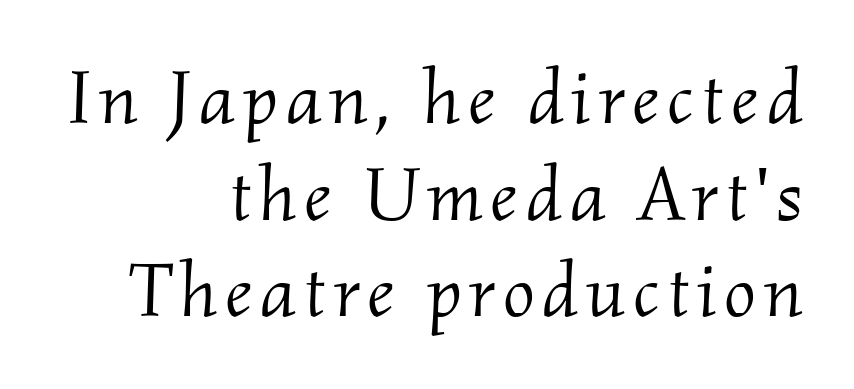
Q: Is the text bold? A: No.
Q: Is the text italic (slanted)? A: Yes, it leans right by about 2 degrees.
Q: Is the typeface a serif or a sans-serif typeface? A: Serif.
Q: Is the text underlined? A: No.
Q: How is the paragraph aligned? A: Right-aligned.
Q: Is the spacing between lines tight, normal or loose? A: Normal.
Q: Width (condensed, normal, or wide)? A: Normal.
Q: Stroke contrast? A: Medium.
Q: x-height? A: Small.
Q: Monospaced? A: No.
